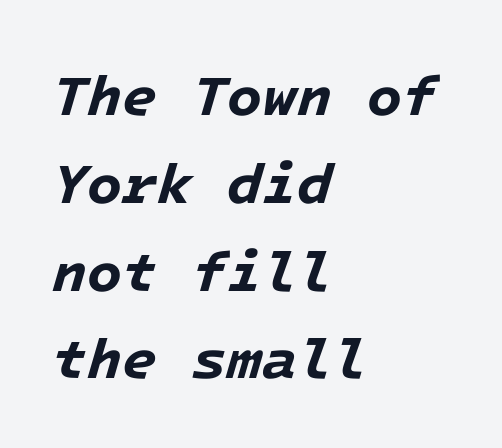
The rag falls on the right side of this text block. Type without underlining. Characters are canted at an angle relative to the baseline's perpendicular. Do the characters align in a grid? Yes, the font is monospaced. The space between consecutive lines is moderate.
